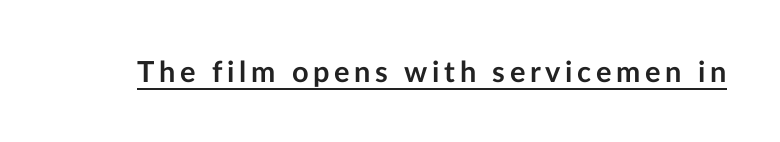
The image shows 29 px semibold sans-serif type, upright; set underlined; low stroke contrast and a medium x-height.
